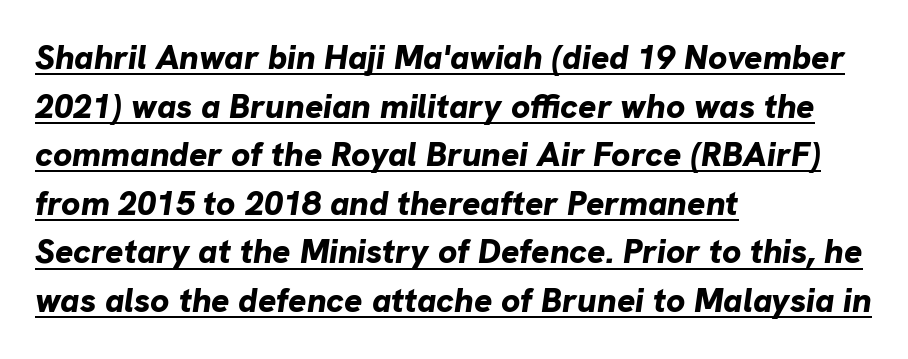
The image shows 34 px bold type, italic (leaning right); set left-aligned, normal line spacing (1.43x), normal letter spacing, underlined; low stroke contrast and a medium x-height.
